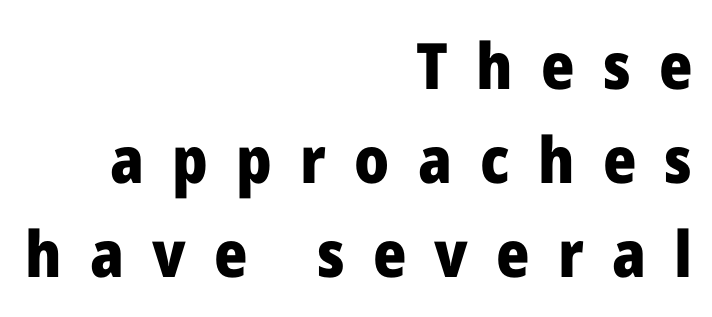
{"serif": "no", "italic": "no", "bold": "yes", "weight": "heavy", "width": "normal", "stroke_contrast": "low", "x_height": "medium", "monospaced": "no", "underline": "no", "align": "right", "line_spacing": "normal", "line_spacing_ratio": 1.47, "letter_spacing": "wide", "letter_spacing_em": 0.44, "glyph_px": 64}
